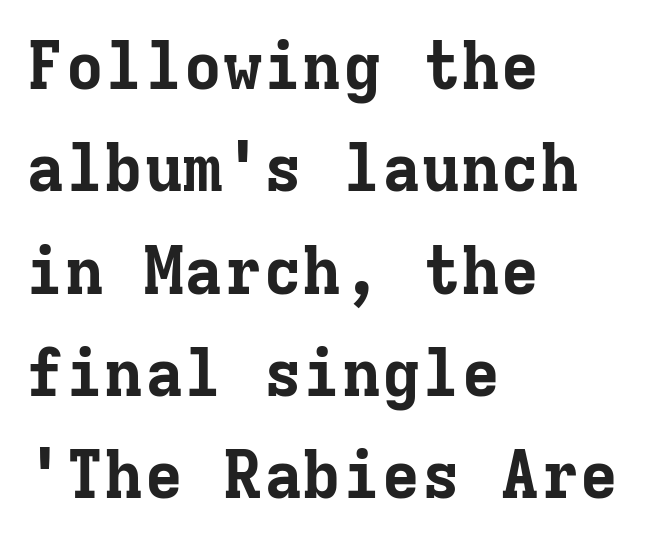
{"serif": "yes", "italic": "no", "bold": "yes", "weight": "bold", "width": "normal", "stroke_contrast": "low", "x_height": "medium", "monospaced": "yes", "underline": "no", "align": "left", "line_spacing": "normal", "line_spacing_ratio": 1.55, "letter_spacing": "normal", "letter_spacing_em": 0.0, "glyph_px": 66}
